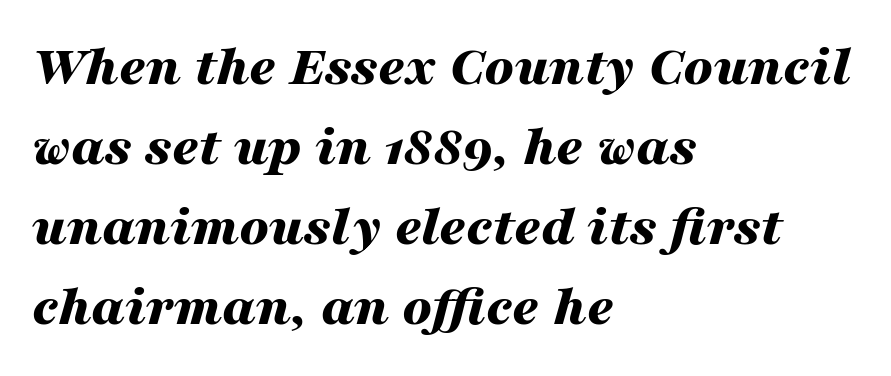
Students, observe: this is what conventionally led text looks like. The lines in this sample share a left origin and differ only in where they stop. Default kerning and tracking; the words read as compact shapes. This is oblique type, the kind used for emphasis or titles.
